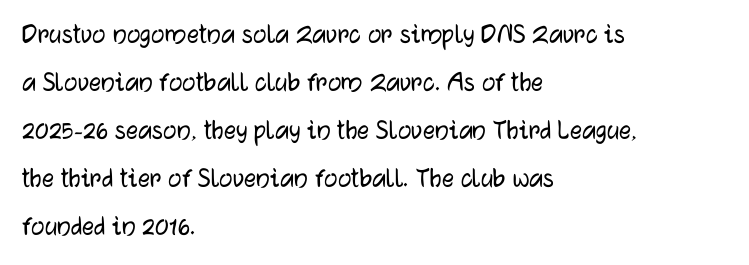
The image shows 30 px sans-serif type, upright; set left-aligned, normal line spacing (1.6x), normal letter spacing, not underlined; low stroke contrast and a medium x-height.
